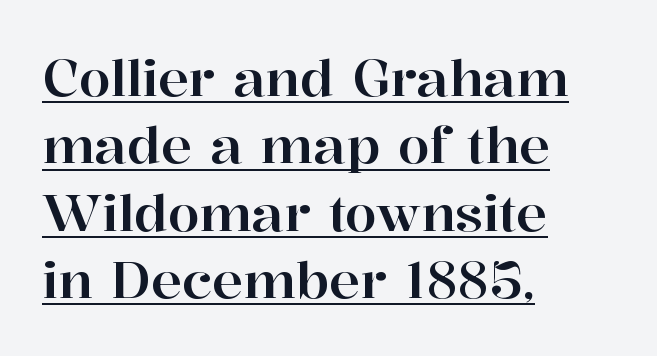
Q: Is the text italic (slanted)? A: No, it is upright.
Q: Is the typeface a serif or a sans-serif typeface? A: Serif.
Q: Is the text underlined? A: Yes.
Q: How is the paragraph aligned? A: Left-aligned.
Q: Is the spacing between letters normal or unusually wide? A: Normal.
Q: Is the spacing between lines tight, normal or loose? A: Normal.
Q: Width (condensed, normal, or wide)? A: Normal.
Q: Stroke contrast? A: High.
Q: x-height? A: Medium.
Q: Monospaced? A: No.
